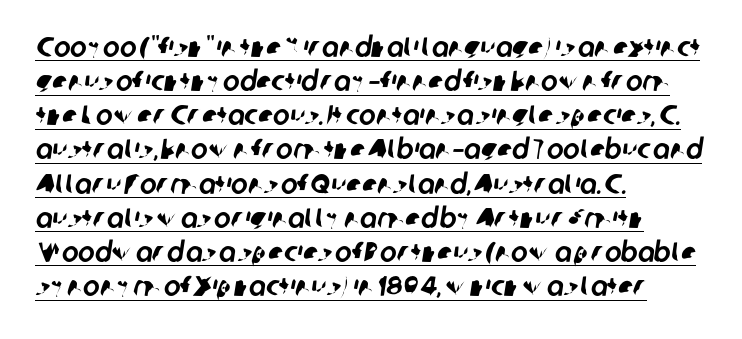
The image shows 28 px sans-serif type; set left-aligned, line spacing 1.22x, normal letter spacing, underlined; low stroke contrast and a medium x-height.
